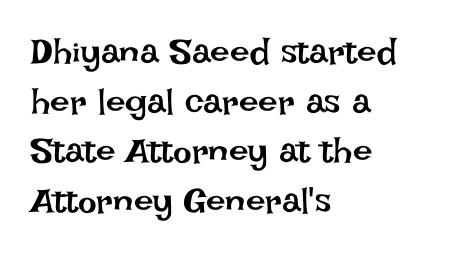
{"italic": "no", "bold": "no", "weight": "regular", "width": "normal", "stroke_contrast": "low", "x_height": "large", "monospaced": "no", "underline": "no", "align": "left", "line_spacing": "normal", "line_spacing_ratio": 1.42, "letter_spacing": "normal", "letter_spacing_em": 0.0, "glyph_px": 35}
